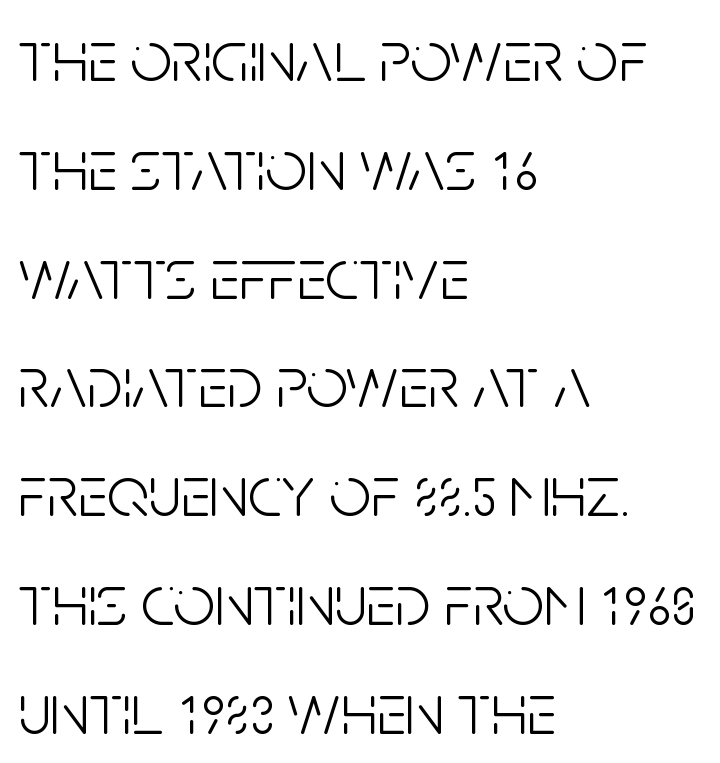
The image shows 73 px light, condensed sans-serif type, upright; set left-aligned, normal line spacing (1.49x), normal letter spacing, not underlined; low stroke contrast and a large x-height.
